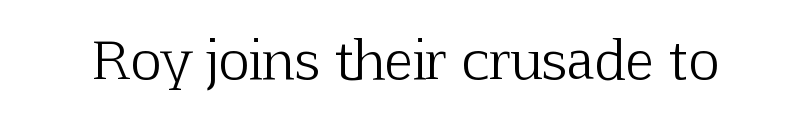
Q: Is the text bold? A: No.
Q: Is the text italic (slanted)? A: No, it is upright.
Q: Is the typeface a serif or a sans-serif typeface? A: Serif.
Q: Is the text underlined? A: No.
Q: Is the spacing between letters normal or unusually wide? A: Normal.
Q: Width (condensed, normal, or wide)? A: Normal.
Q: Stroke contrast? A: Low.
Q: x-height? A: Medium.
Q: Monospaced? A: No.
